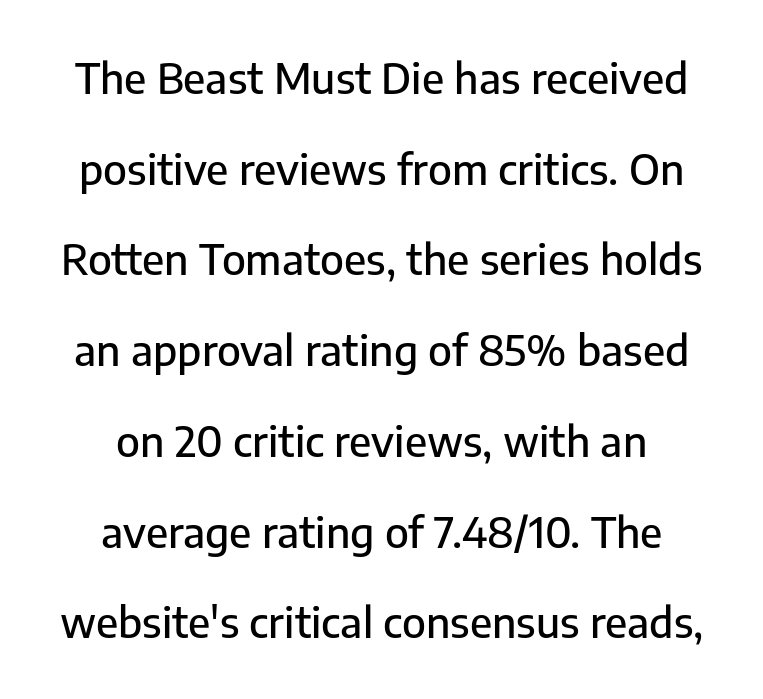
Q: Is the text italic (slanted)? A: No, it is upright.
Q: Is the typeface a serif or a sans-serif typeface? A: Sans-serif.
Q: Is the text underlined? A: No.
Q: How is the paragraph aligned? A: Centered.
Q: Is the spacing between letters normal or unusually wide? A: Normal.
Q: Is the spacing between lines tight, normal or loose? A: Loose.
Q: Width (condensed, normal, or wide)? A: Normal.
Q: Stroke contrast? A: Low.
Q: x-height? A: Medium.
Q: Monospaced? A: No.
